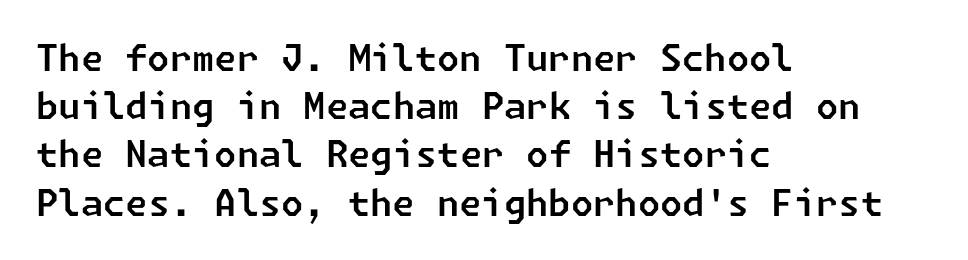
Q: Is the typeface a serif or a sans-serif typeface? A: Sans-serif.
Q: Is the text underlined? A: No.
Q: How is the paragraph aligned? A: Left-aligned.
Q: Is the spacing between letters normal or unusually wide? A: Normal.
Q: Is the spacing between lines tight, normal or loose? A: Normal.
Q: Width (condensed, normal, or wide)? A: Normal.
Q: Stroke contrast? A: Low.
Q: x-height? A: Medium.
